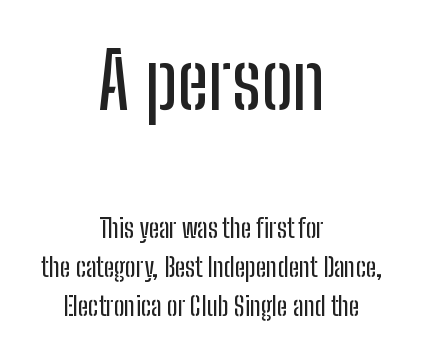
{"serif": "no", "italic": "no", "width": "condensed", "stroke_contrast": "low", "x_height": "medium", "monospaced": "no", "underline": "no", "align": "center", "line_spacing": "normal", "line_spacing_ratio": 1.51, "letter_spacing": "normal", "letter_spacing_em": 0.0, "larger_block": "first", "size_ratio": 2.96, "glyph_px": 77}
